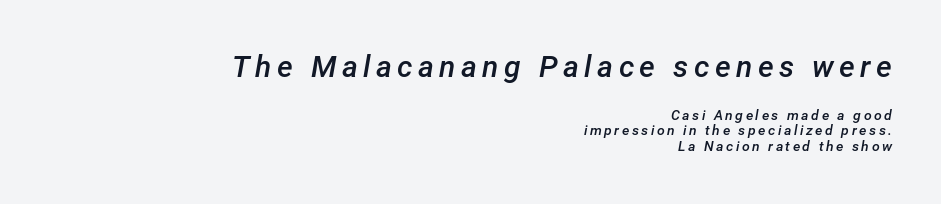
{"italic": "yes", "lean": "right", "slant_degrees": 12, "bold": "semi", "weight": "semibold", "width": "normal", "stroke_contrast": "low", "x_height": "medium", "monospaced": "no", "underline": "no", "align": "right", "line_spacing": "tight", "line_spacing_ratio": 1.12, "larger_block": "first", "size_ratio": 2.14, "glyph_px": 30}
